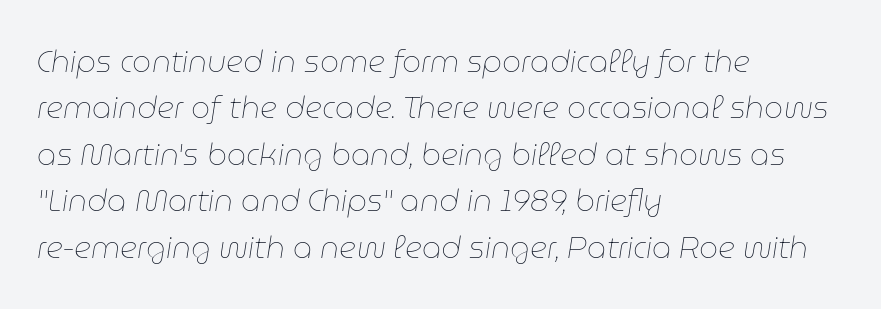
{"italic": "yes", "lean": "right", "slant_degrees": 9, "bold": "no", "weight": "thin", "width": "normal", "stroke_contrast": "low", "x_height": "medium", "monospaced": "no", "underline": "no", "align": "left", "line_spacing": "normal", "line_spacing_ratio": 1.55, "letter_spacing": "normal", "letter_spacing_em": 0.0, "glyph_px": 30}
